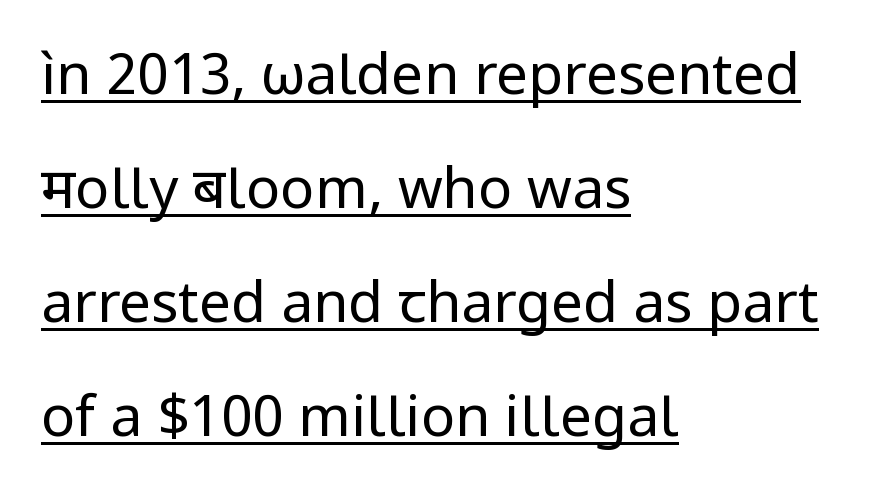
{"serif": "no", "italic": "no", "bold": "no", "weight": "regular", "width": "normal", "stroke_contrast": "low", "x_height": "medium", "monospaced": "no", "underline": "yes", "align": "left", "line_spacing": "loose", "line_spacing_ratio": 2.0, "letter_spacing": "normal", "letter_spacing_em": 0.0, "glyph_px": 57}
